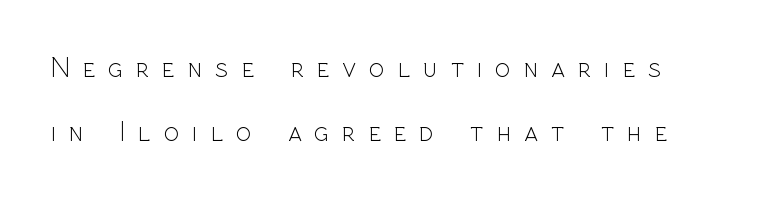
Vertically, the passage feels expansive, rows floating well apart. Proportional: the letters do not fall into vertical columns. The glyphs are unaccompanied by any horizontal stroke below them. The rendering shows plain stroke endings on the letterforms — a sans-serif design.
